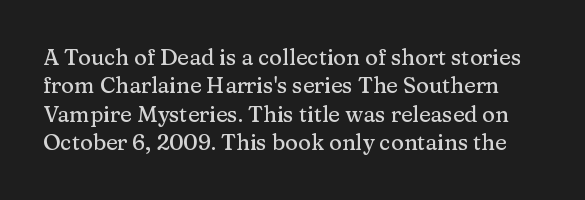
If you measured baseline to baseline, you'd find a middling distance. Glyph-to-glyph distance matches everyday printed text. Any mark beneath the type? The region is blank. Tall strokes in this sample are plumb rather than angled.
